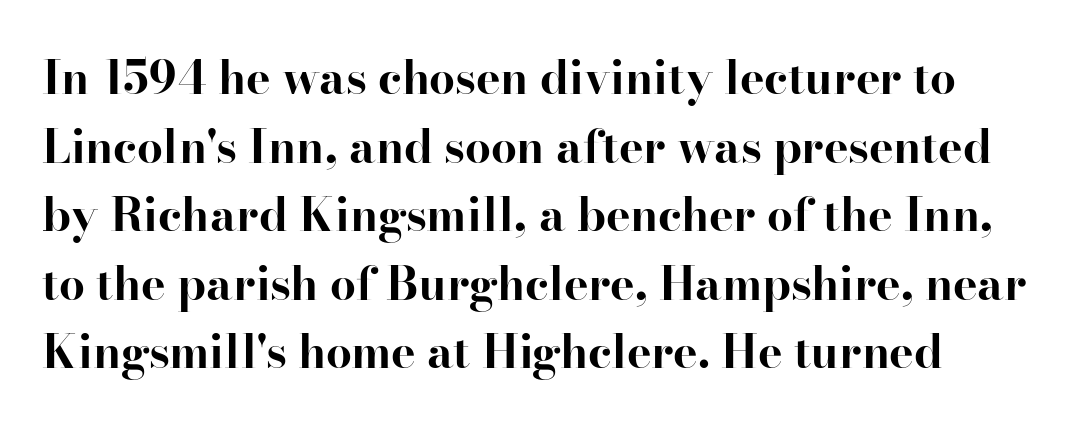
Notice how thick the strokes are: this is what a full bold looks like. The face used here is proportionally spaced, like ordinary book or web type. Tall strokes in this sample are plumb rather than angled. The zone under the glyphs is completely vacant.
